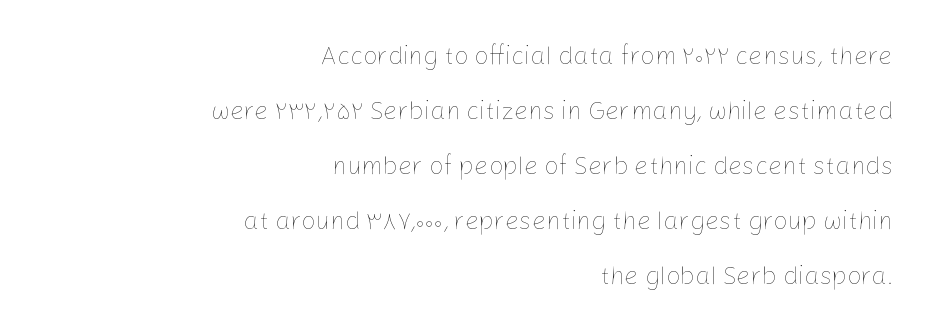
The image shows 25 px text type, upright; set right-aligned, loose line spacing (2.2x), normal letter spacing, not underlined.
